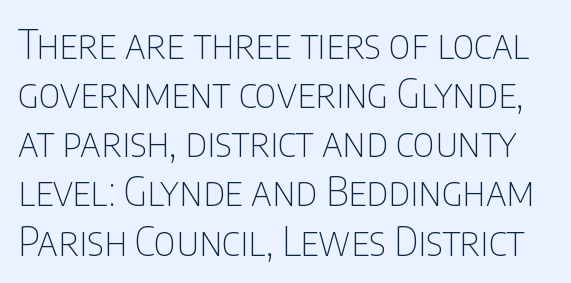
The image shows 39 px thin, condensed sans-serif type, upright; set normal line spacing (1.26x), normal letter spacing, not underlined; low stroke contrast and a large x-height.
